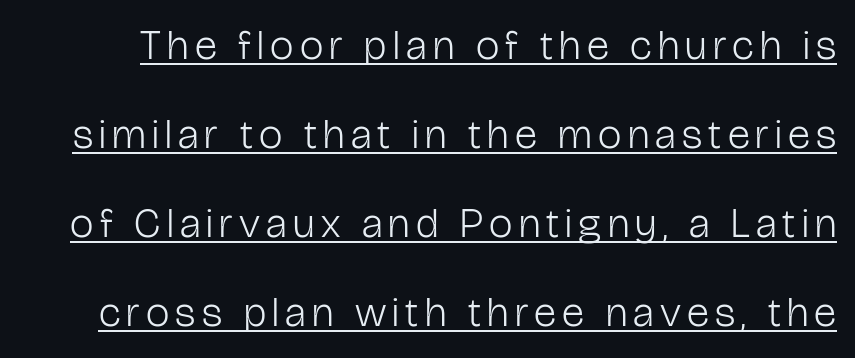
{"serif": "no", "italic": "no", "bold": "no", "weight": "light", "width": "condensed", "stroke_contrast": "low", "x_height": "medium", "monospaced": "no", "underline": "yes", "line_spacing": "loose", "line_spacing_ratio": 2.12, "glyph_px": 42}
